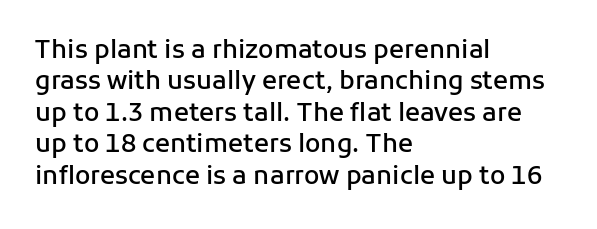
{"italic": "no", "bold": "semi", "underline": "no", "align": "left", "line_spacing": "normal", "line_spacing_ratio": 1.26, "letter_spacing": "normal", "letter_spacing_em": 0.0, "glyph_px": 25}
